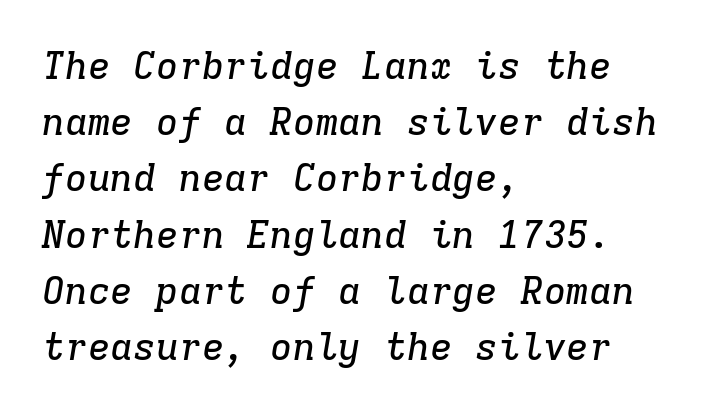
The image shows 38 px serif type, italic (leaning right), monospaced; set left-aligned, normal line spacing (1.48x), normal letter spacing, not underlined; low stroke contrast and a medium x-height.
